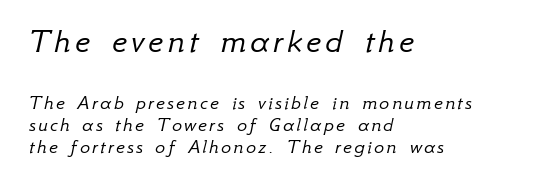
{"italic": "yes", "lean": "right", "slant_degrees": 12, "bold": "no", "weight": "light", "width": "normal", "stroke_contrast": "low", "x_height": "small", "monospaced": "no", "underline": "no", "align": "left", "line_spacing": "tight", "line_spacing_ratio": 1.04, "larger_block": "first", "size_ratio": 1.71, "glyph_px": 36}
